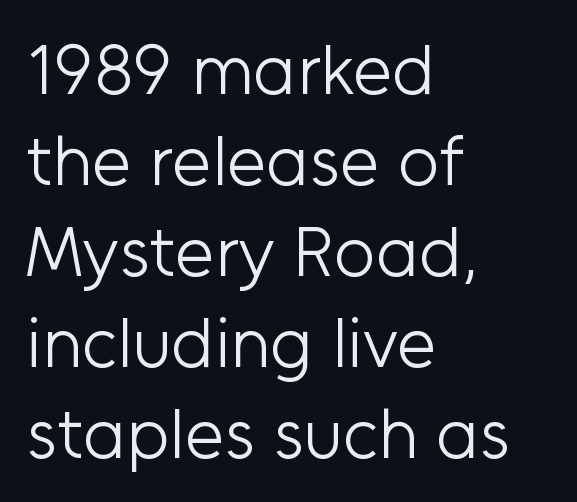
{"serif": "no", "italic": "no", "bold": "no", "weight": "light", "width": "normal", "stroke_contrast": "low", "x_height": "medium", "monospaced": "no", "underline": "no", "align": "left", "line_spacing": "normal", "line_spacing_ratio": 1.28, "letter_spacing": "normal", "letter_spacing_em": 0.0, "glyph_px": 71}
